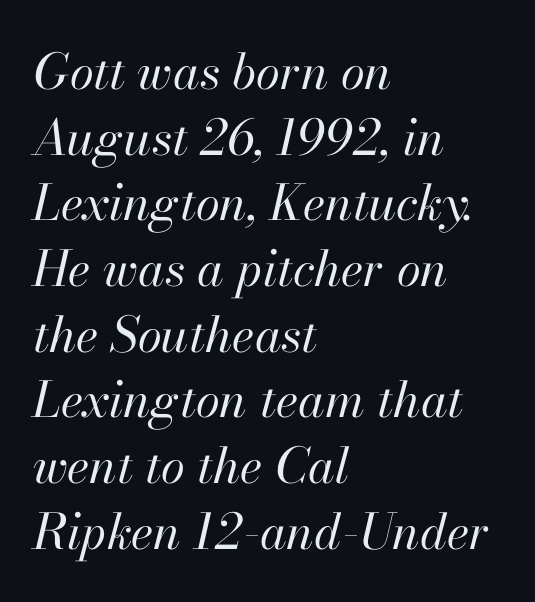
{"italic": "yes", "lean": "right", "slant_degrees": 13, "bold": "no", "weight": "regular", "width": "normal", "stroke_contrast": "high", "x_height": "small", "monospaced": "no", "underline": "no", "align": "left", "line_spacing": "normal", "line_spacing_ratio": 1.34, "letter_spacing": "normal", "letter_spacing_em": 0.0, "glyph_px": 49}
